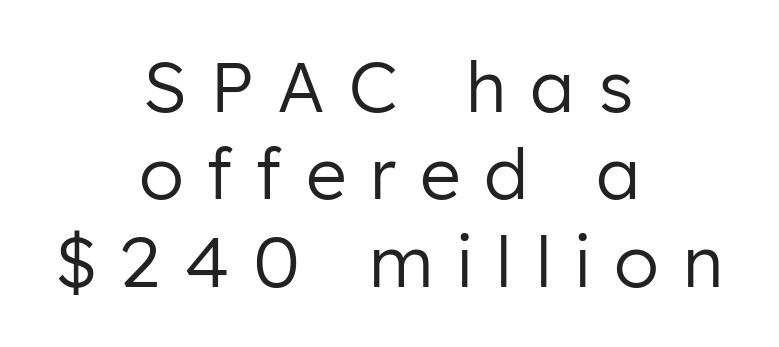
The image shows 70 px regular-weight sans-serif type, upright; set centered, normal line spacing (1.25x), unusually wide letter spacing (+0.34 em), not underlined; low stroke contrast and a medium x-height.
